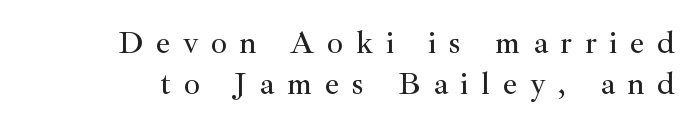
Q: Is the text italic (slanted)? A: No, it is upright.
Q: Is the typeface a serif or a sans-serif typeface? A: Serif.
Q: Is the text underlined? A: No.
Q: Is the spacing between letters normal or unusually wide? A: Unusually wide.
Q: Is the spacing between lines tight, normal or loose? A: Normal.
Q: Width (condensed, normal, or wide)? A: Normal.
Q: Stroke contrast? A: Medium.
Q: x-height? A: Small.
Q: Monospaced? A: No.
